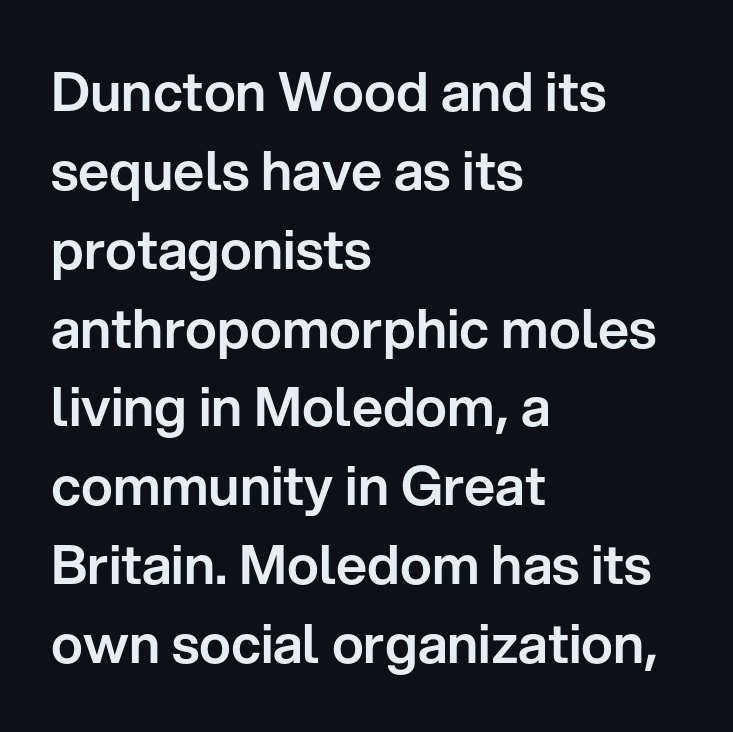
The image shows 54 px sans-serif type, upright; set left-aligned, normal line spacing (1.46x), normal letter spacing, not underlined; low stroke contrast and a medium x-height.
